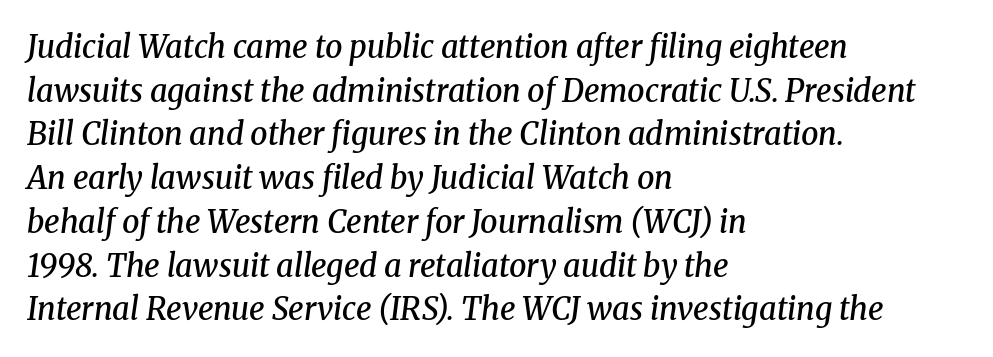
The image shows 31 px semibold serif type, italic (leaning right); set left-aligned, normal line spacing (1.41x), normal letter spacing, not underlined; medium stroke contrast and a medium x-height.
